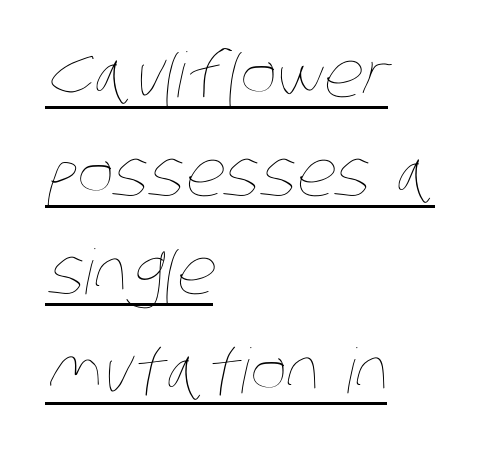
Q: Is the text bold? A: No.
Q: Is the text underlined? A: Yes.
Q: How is the paragraph aligned? A: Left-aligned.
Q: Is the spacing between letters normal or unusually wide? A: Normal.
Q: Is the spacing between lines tight, normal or loose? A: Normal.
Q: Width (condensed, normal, or wide)? A: Condensed.
Q: Stroke contrast? A: Low.
Q: x-height? A: Large.
Q: Monospaced? A: No.
